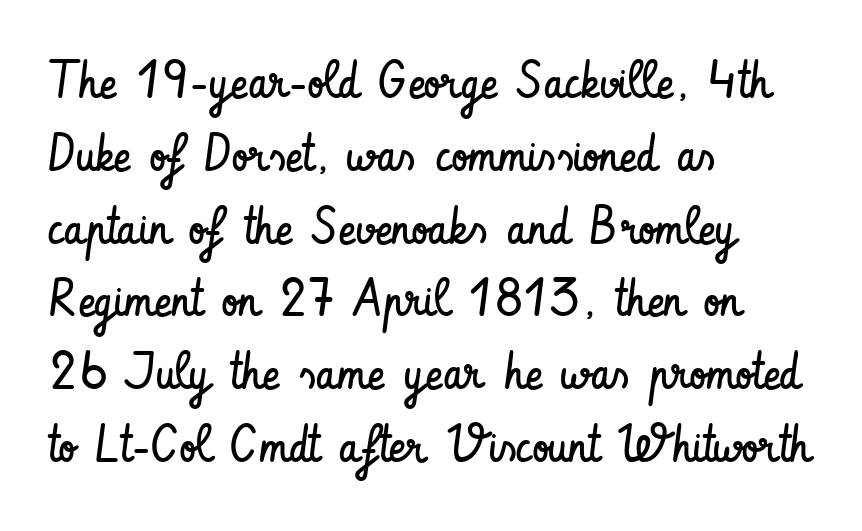
{"serif": "no", "italic": "no", "bold": "no", "weight": "regular", "width": "condensed", "stroke_contrast": "low", "x_height": "small", "monospaced": "no", "underline": "no", "align": "left", "line_spacing": "normal", "line_spacing_ratio": 1.4, "letter_spacing": "normal", "letter_spacing_em": 0.0, "glyph_px": 52}
